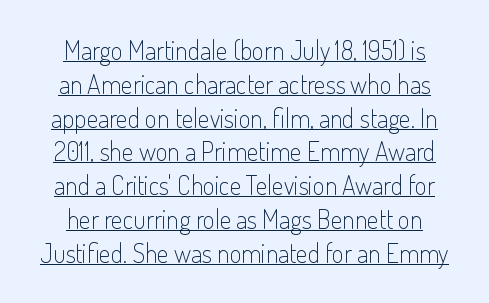
No letter is thick-stroked: the sample isn't bold. The tracking reads as untouched default to a designer's eye. The line-height multiplier appears to be the usual default. Notice how a bar underscores the lettering throughout. In terms of posture, this sample is upright.
